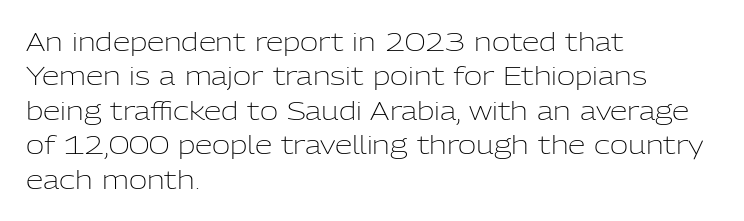
Spacing between characters is what you'd get straight out of the box. The passage shown is not underscored anywhere. The lines in this sample share a left origin and differ only in where they stop. The lines sit at an ordinary, default distance from one another. Is the type heavy? It reads as light-to-regular instead.
